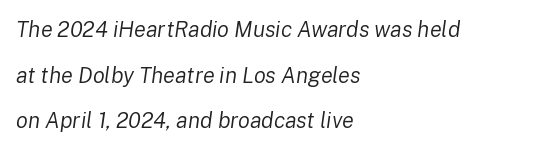
The image shows 22 px text type, italic (leaning right); set left-aligned, loose line spacing (2.07x), normal letter spacing, not underlined.
